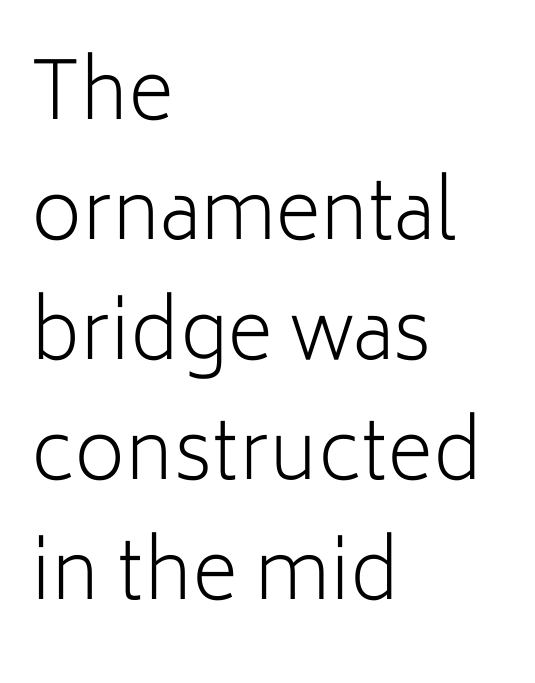
Q: Is the text bold? A: No.
Q: Is the text italic (slanted)? A: No, it is upright.
Q: Is the typeface a serif or a sans-serif typeface? A: Sans-serif.
Q: Is the text underlined? A: No.
Q: How is the paragraph aligned? A: Left-aligned.
Q: Is the spacing between letters normal or unusually wide? A: Normal.
Q: Is the spacing between lines tight, normal or loose? A: Normal.
Q: Width (condensed, normal, or wide)? A: Normal.
Q: Stroke contrast? A: Low.
Q: x-height? A: Medium.
Q: Monospaced? A: No.
